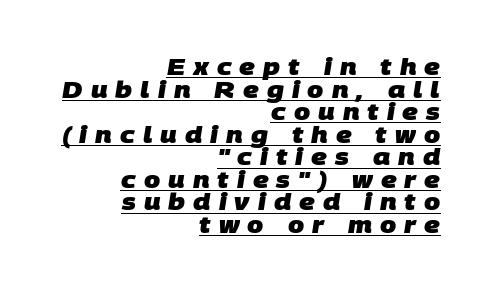
Vertical spacing — tight. Tracking here is generous; glyphs stand well apart from one another. Alignment: flush right. How heavy is the stroke? Heavy — this is a bold.
